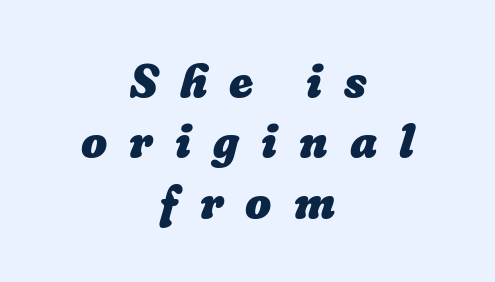
{"bold": "yes", "weight": "heavy", "width": "normal", "stroke_contrast": "low", "x_height": "medium", "monospaced": "no", "underline": "no", "align": "center", "line_spacing": "normal", "line_spacing_ratio": 1.31, "letter_spacing": "wide", "letter_spacing_em": 0.48, "glyph_px": 46}
